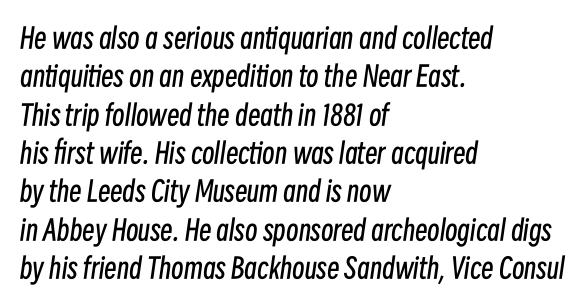
The cut favours lightness, reaching ordinary text weight at its darkest. You can tell it's italic because the verticals aren't actually vertical. This rendering uses left alignment, leaving the right contour irregular. The words here are not underlined.
